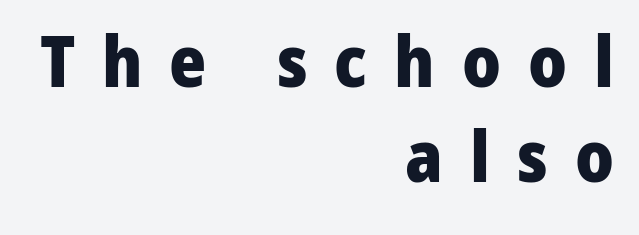
Is this a fixed-width face? No — the glyphs have proportional, varying widths. The paragraph has a hard right edge and a soft left edge. The type is letterspaced generously, with wide tracking. Words float on clear page, feet unadorned. Font category for this specimen: sans-serif.
